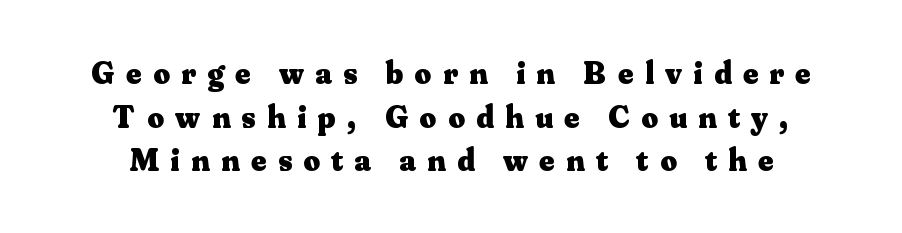
The specimen reads as upright at a glance. Horizontal bands of white between lines are of average thickness. Tracking here is generous; glyphs stand well apart from one another. Regarding serifs, this sample has them. A clean baseline with only descenders dipping below it. These lines carry a lot of weight — the face is fully bold.
